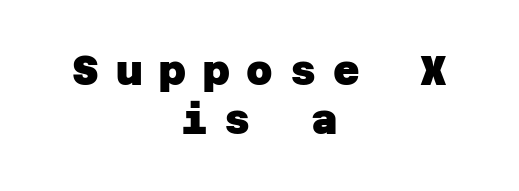
{"serif": "no", "bold": "yes", "weight": "heavy", "width": "normal", "stroke_contrast": "low", "x_height": "large", "underline": "no", "align": "center", "line_spacing_ratio": 1.2, "letter_spacing": "wide", "letter_spacing_em": 0.41, "glyph_px": 41}
